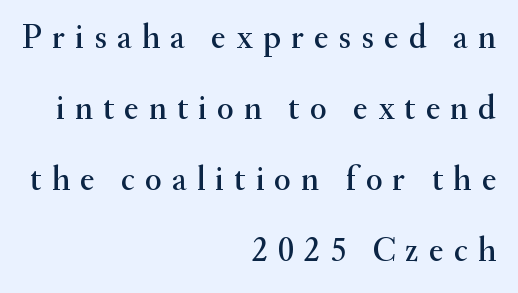
The image shows 34 px serif type, upright; set right-aligned, loose line spacing (2.09x), unusually wide letter spacing (+0.3 em), not underlined; medium stroke contrast and a small x-height.
